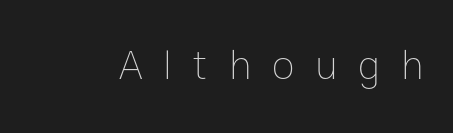
The image shows 42 px thin type, upright; set unusually wide letter spacing (+0.49 em), not underlined; low stroke contrast and a medium x-height.
